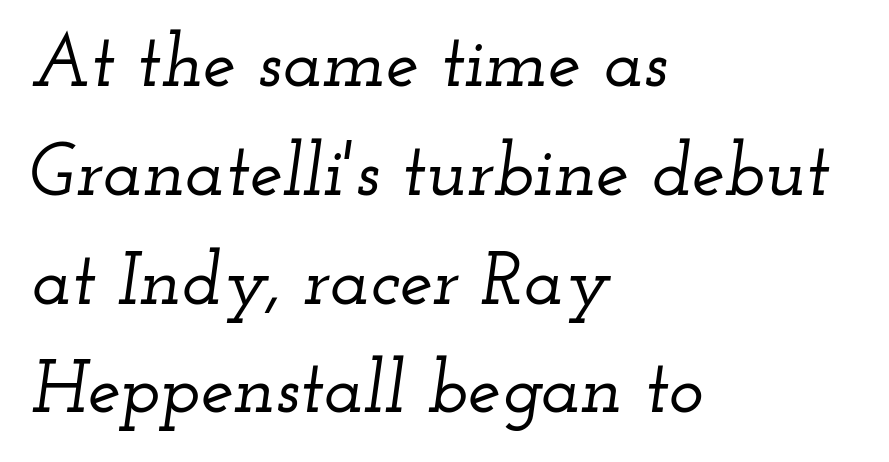
Is the letter spacing exaggerated? No — it looks like the ordinary default. These lines sit exactly where default settings would place them. Words float on clear page, feet unadorned. Looking at the ascenders, they clearly lean. Note the varied advance widths — an 'i' is clearly narrower than an 'm'. The glyphs in this specimen are seriffed.
